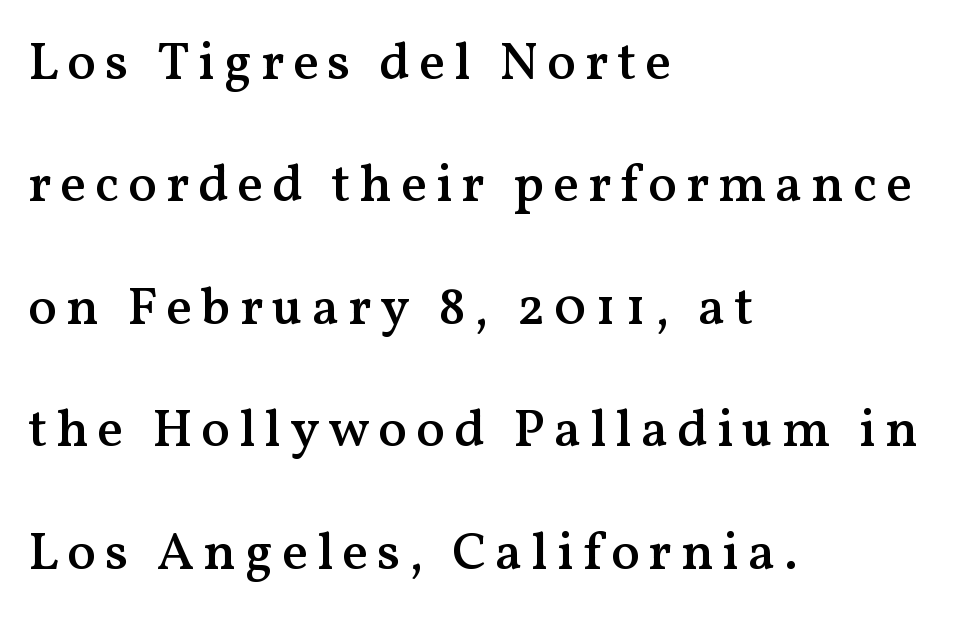
Q: Is the text bold? A: Semi-bold.
Q: Is the text italic (slanted)? A: No, it is upright.
Q: Is the typeface a serif or a sans-serif typeface? A: Serif.
Q: Is the text underlined? A: No.
Q: How is the paragraph aligned? A: Left-aligned.
Q: Is the spacing between lines tight, normal or loose? A: Loose.
Q: Width (condensed, normal, or wide)? A: Normal.
Q: Stroke contrast? A: Medium.
Q: x-height? A: Medium.
Q: Monospaced? A: No.
